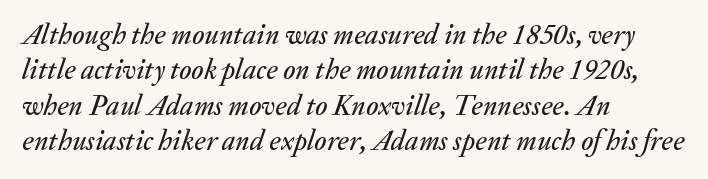
Q: Is the text italic (slanted)? A: Yes, it leans right by about 20 degrees.
Q: Is the text underlined? A: No.
Q: How is the paragraph aligned? A: Left-aligned.
Q: Is the spacing between letters normal or unusually wide? A: Normal.
Q: Is the spacing between lines tight, normal or loose? A: Normal.
Q: Width (condensed, normal, or wide)? A: Normal.
Q: Stroke contrast? A: Medium.
Q: x-height? A: Medium.
Q: Monospaced? A: No.
